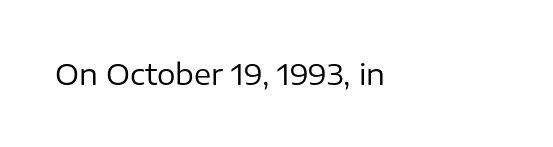
Q: Is the text bold? A: No.
Q: Is the text italic (slanted)? A: No, it is upright.
Q: Is the typeface a serif or a sans-serif typeface? A: Sans-serif.
Q: Is the text underlined? A: No.
Q: How is the paragraph aligned? A: Left-aligned.
Q: Is the spacing between letters normal or unusually wide? A: Normal.
Q: Width (condensed, normal, or wide)? A: Normal.
Q: Stroke contrast? A: Low.
Q: x-height? A: Medium.
Q: Monospaced? A: No.
